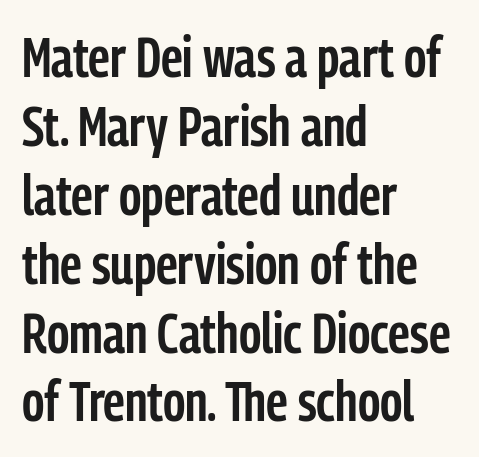
Q: Is the text bold? A: Semi-bold.
Q: Is the text italic (slanted)? A: No, it is upright.
Q: Is the typeface a serif or a sans-serif typeface? A: Sans-serif.
Q: Is the text underlined? A: No.
Q: How is the paragraph aligned? A: Left-aligned.
Q: Is the spacing between letters normal or unusually wide? A: Normal.
Q: Width (condensed, normal, or wide)? A: Condensed.
Q: Stroke contrast? A: Low.
Q: x-height? A: Medium.
Q: Monospaced? A: No.
